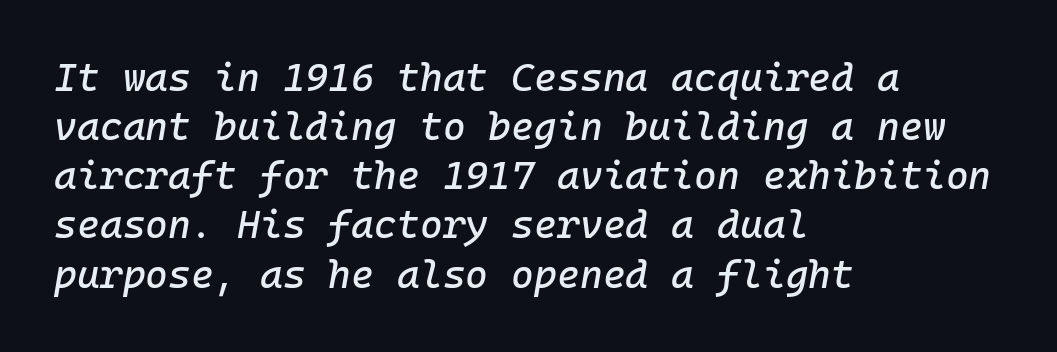
{"italic": "yes", "lean": "right", "slant_degrees": 10, "width": "normal", "stroke_contrast": "low", "x_height": "medium", "monospaced": "yes", "underline": "no", "align": "left", "line_spacing": "normal", "line_spacing_ratio": 1.26, "letter_spacing": "normal", "letter_spacing_em": 0.0, "glyph_px": 39}
